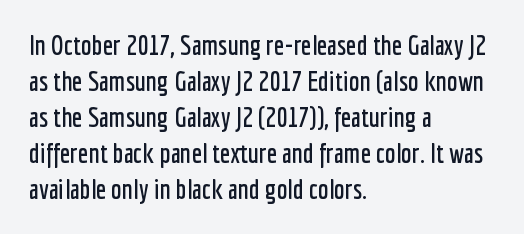
Q: Is the text italic (slanted)? A: No, it is upright.
Q: Is the text underlined? A: No.
Q: How is the paragraph aligned? A: Left-aligned.
Q: Is the spacing between letters normal or unusually wide? A: Normal.
Q: Is the spacing between lines tight, normal or loose? A: Normal.
